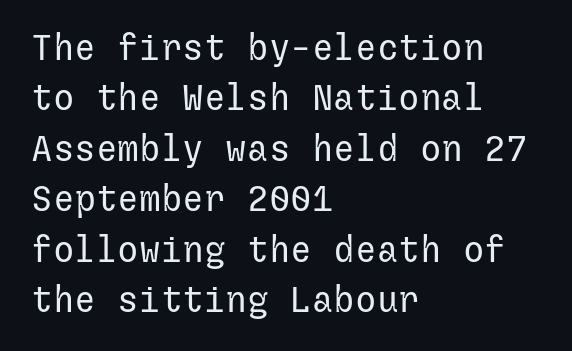
Short and long lines alike share a common starting point at left. Plain, unruled lines of type. Vertical spacing — default. The typeface chosen for these lines omits serifs.
